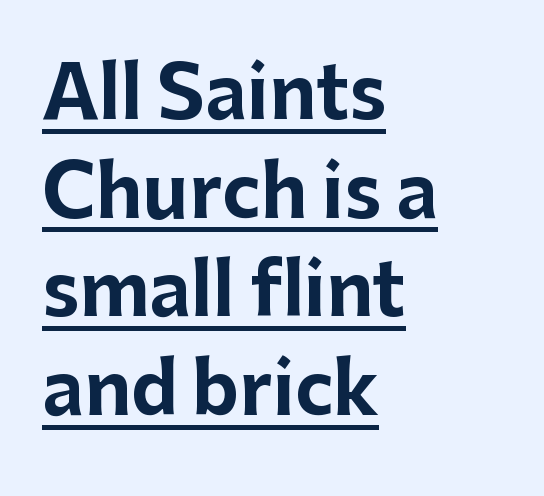
Q: Is the text bold? A: Yes.
Q: Is the text italic (slanted)? A: No, it is upright.
Q: Is the typeface a serif or a sans-serif typeface? A: Sans-serif.
Q: Is the text underlined? A: Yes.
Q: How is the paragraph aligned? A: Left-aligned.
Q: Is the spacing between letters normal or unusually wide? A: Normal.
Q: Is the spacing between lines tight, normal or loose? A: Normal.
Q: Width (condensed, normal, or wide)? A: Normal.
Q: Stroke contrast? A: Low.
Q: x-height? A: Medium.
Q: Monospaced? A: No.
